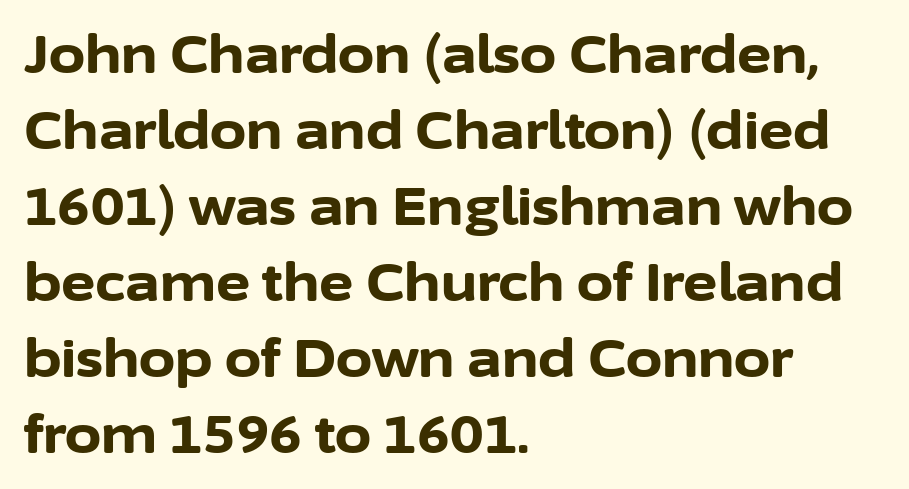
{"serif": "no", "italic": "no", "bold": "yes", "weight": "bold", "width": "normal", "stroke_contrast": "low", "x_height": "medium", "monospaced": "no", "underline": "no", "align": "left", "line_spacing": "normal", "line_spacing_ratio": 1.46, "letter_spacing": "normal", "letter_spacing_em": 0.0, "glyph_px": 52}
